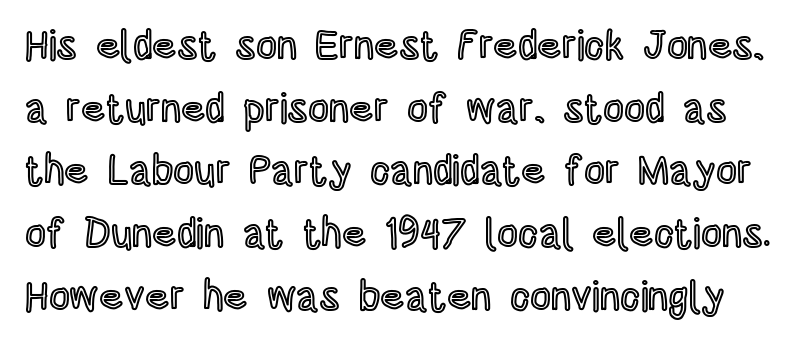
{"italic": "no", "width": "condensed", "x_height": "large", "monospaced": "no", "underline": "no", "line_spacing": "normal", "line_spacing_ratio": 1.53, "letter_spacing": "normal", "letter_spacing_em": 0.0, "glyph_px": 41}
